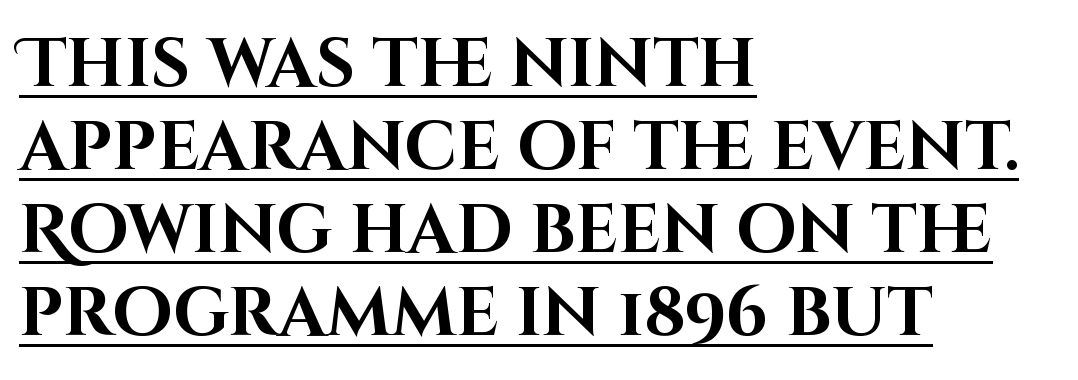
Look at the tracking — it's just the regular setting, nothing added. This is the regular roman posture of the typeface. These lines are rendered in a variable-pitch font. Summary of weight: heavy, a full bold. Notice how the passage keeps a crisp vertical edge on the left only. The typeface chosen for these lines omits serifs.
